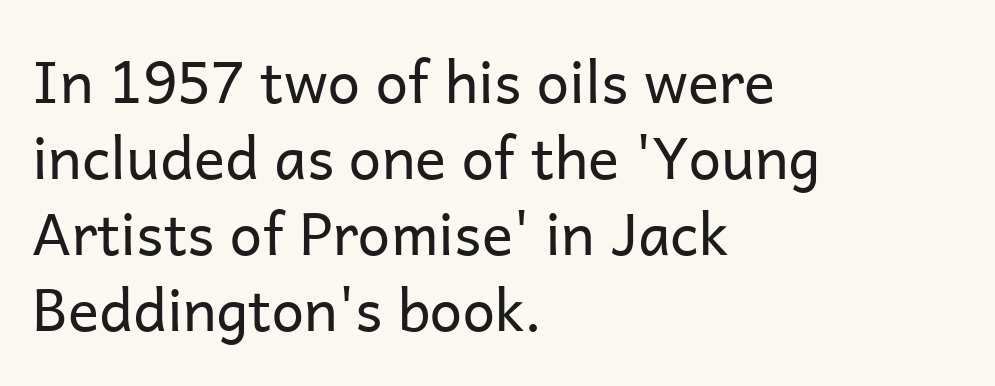
Q: Is the text bold? A: No.
Q: Is the text italic (slanted)? A: No, it is upright.
Q: Is the typeface a serif or a sans-serif typeface? A: Sans-serif.
Q: Is the text underlined? A: No.
Q: How is the paragraph aligned? A: Left-aligned.
Q: Is the spacing between letters normal or unusually wide? A: Normal.
Q: Is the spacing between lines tight, normal or loose? A: Normal.
Q: Width (condensed, normal, or wide)? A: Normal.
Q: Stroke contrast? A: Low.
Q: x-height? A: Medium.
Q: Monospaced? A: No.
